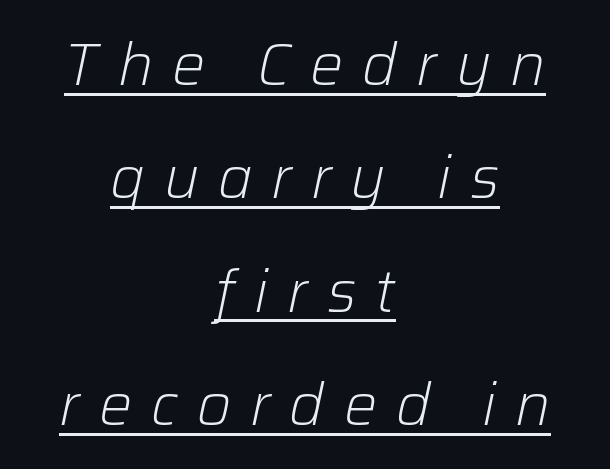
Horizontal alignment here is central, giving a formal, balanced look. Somebody hit Ctrl+U on this one — the words are underlined. How would I describe the line gaps? Wide and relaxed. The whole block is typeset with a tilt. Varying glyph widths throughout — classic text-font behaviour. The cut favours lightness, reaching ordinary text weight at its darkest.
